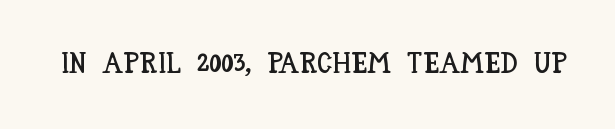
Here the glyphs are tracked normally, forming tight word shapes. The letters stand upright; this is a roman face. Do the characters align in a grid? No, the font is proportional. This rendering features lettering with no underline.
